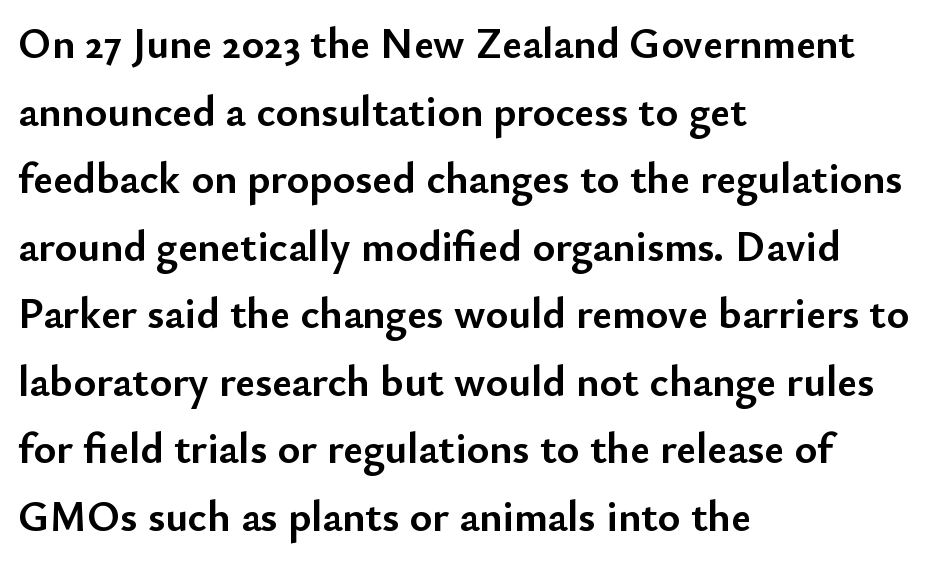
The image shows 43 px semibold sans-serif type, upright; set left-aligned, normal line spacing (1.57x), normal letter spacing, not underlined; low stroke contrast and a small x-height.
